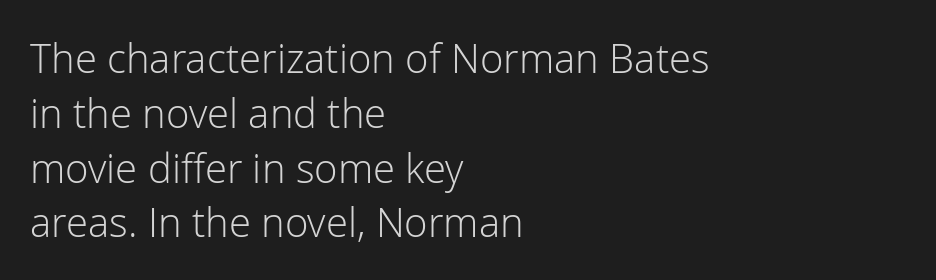
{"serif": "no", "italic": "no", "bold": "no", "weight": "light", "width": "normal", "stroke_contrast": "low", "x_height": "medium", "monospaced": "no", "underline": "no", "align": "left", "line_spacing": "normal", "line_spacing_ratio": 1.37, "letter_spacing": "normal", "letter_spacing_em": 0.0, "glyph_px": 40}
